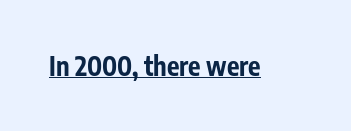
The image shows 26 px bold type, upright; set normal letter spacing, underlined.
